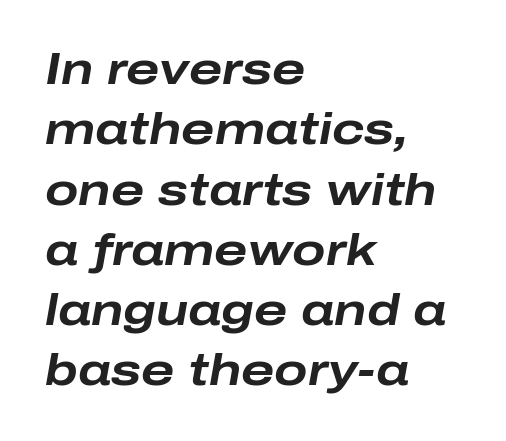
The image shows 44 px bold, wide type, italic (leaning right); set left-aligned, normal line spacing (1.37x), normal letter spacing, not underlined; low stroke contrast and a medium x-height.
